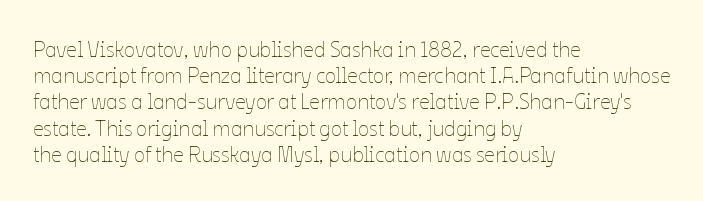
{"italic": "no", "bold": "no", "underline": "no", "align": "left", "line_spacing": "normal", "line_spacing_ratio": 1.25, "letter_spacing": "normal", "letter_spacing_em": 0.0, "glyph_px": 21}
